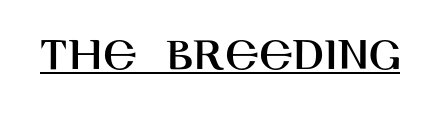
The image shows 49 px sans-serif type, upright; set normal letter spacing, underlined; high stroke contrast and a large x-height.
